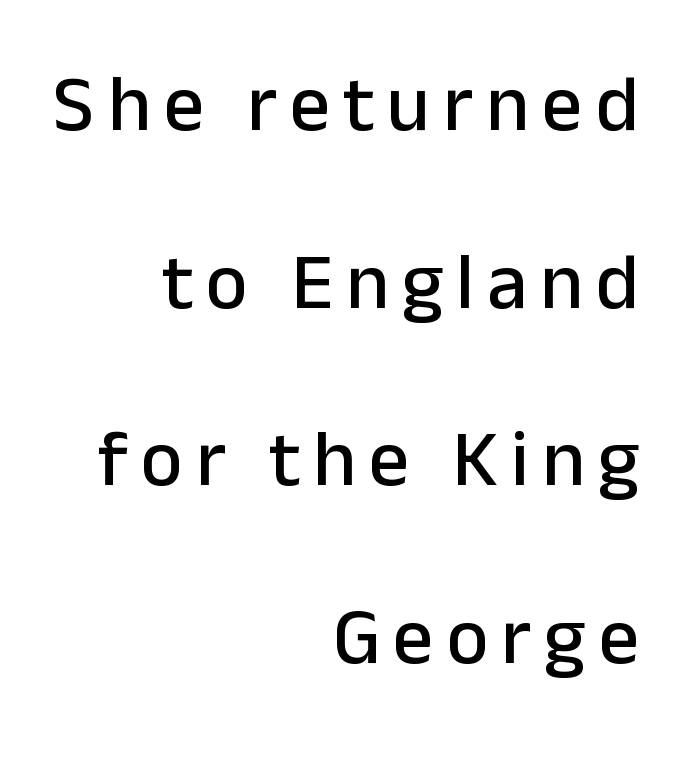
Q: Is the text italic (slanted)? A: No, it is upright.
Q: Is the typeface a serif or a sans-serif typeface? A: Sans-serif.
Q: Is the text underlined? A: No.
Q: How is the paragraph aligned? A: Right-aligned.
Q: Is the spacing between lines tight, normal or loose? A: Loose.
Q: Width (condensed, normal, or wide)? A: Normal.
Q: Stroke contrast? A: Low.
Q: x-height? A: Medium.
Q: Monospaced? A: No.
